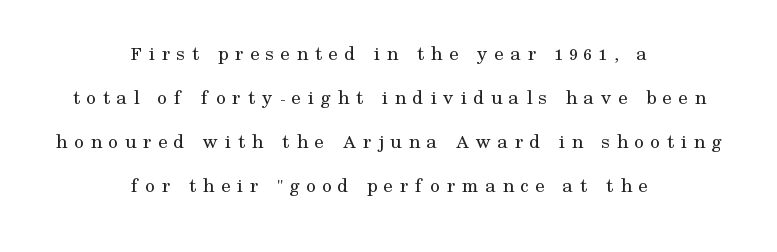
The image shows 21 px text type, upright; set centered, loose line spacing (2.1x), unusually wide letter spacing (+0.31 em), not underlined.
